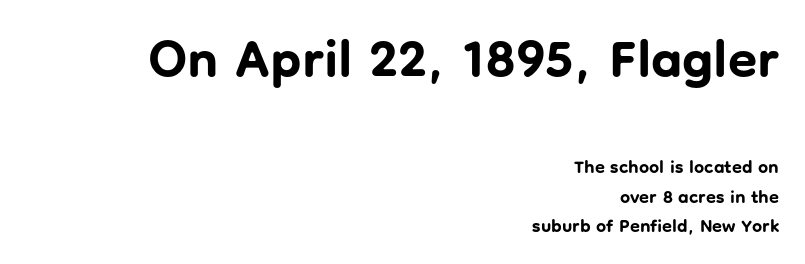
The face used here is proportionally spaced, like ordinary book or web type. Compared with typical paragraphs, the rows here are spaced about the same. The glyphs have the mass of a bold cut. Underline: absent.
